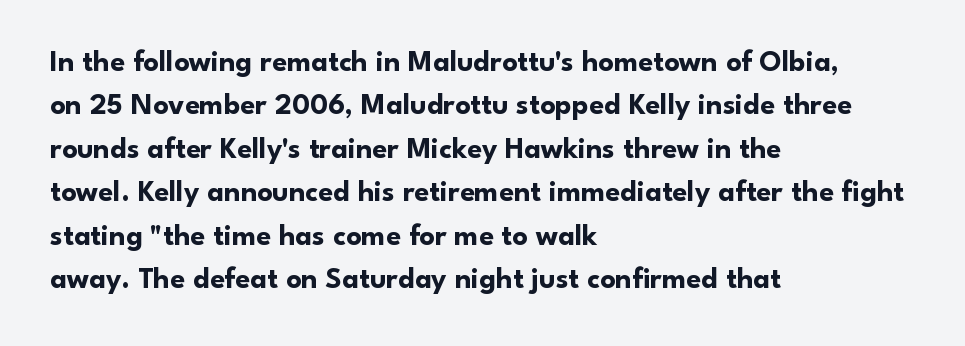
{"serif": "no", "italic": "no", "bold": "yes", "weight": "bold", "width": "normal", "stroke_contrast": "low", "x_height": "small", "monospaced": "no", "underline": "no", "align": "left", "line_spacing": "normal", "line_spacing_ratio": 1.45, "letter_spacing": "normal", "letter_spacing_em": 0.0, "glyph_px": 30}
